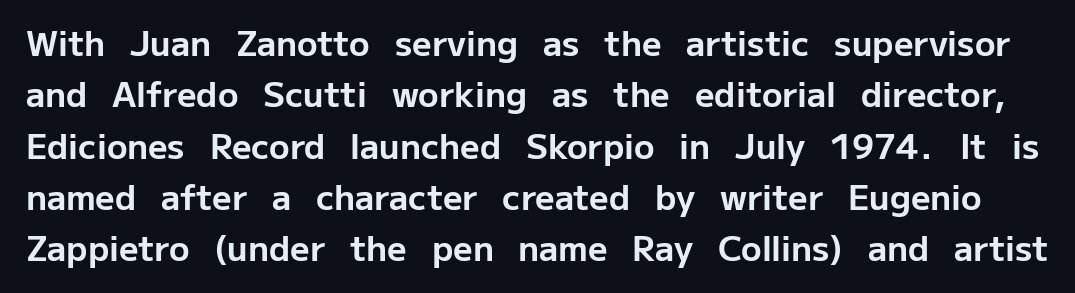
{"serif": "no", "italic": "no", "bold": "yes", "weight": "bold", "width": "normal", "stroke_contrast": "low", "x_height": "medium", "monospaced": "no", "underline": "no", "line_spacing": "normal", "line_spacing_ratio": 1.51, "letter_spacing": "normal", "letter_spacing_em": 0.0, "glyph_px": 34}
